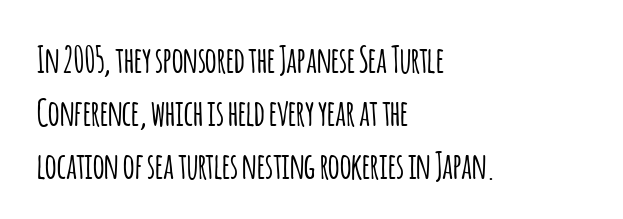
The image shows 36 px condensed sans-serif type, upright; set left-aligned, normal line spacing (1.47x), normal letter spacing, not underlined; low stroke contrast and a large x-height.
